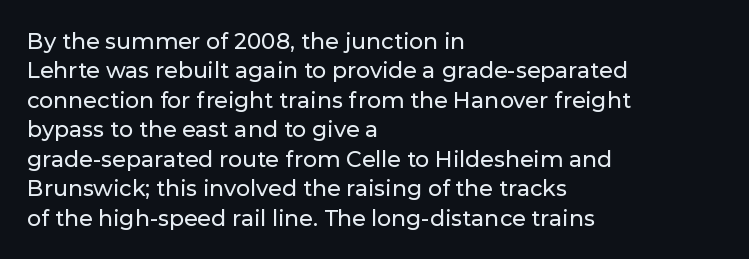
Reading down the block, your eye returns to a fixed left position each line. The type sits square on the baseline with zero lean. The space directly below the letters is spotless. Notice how descenders clear the ascenders below comfortably — that's standard leading. Each word holds together tightly as a unit, with standard inter-letter gaps.
